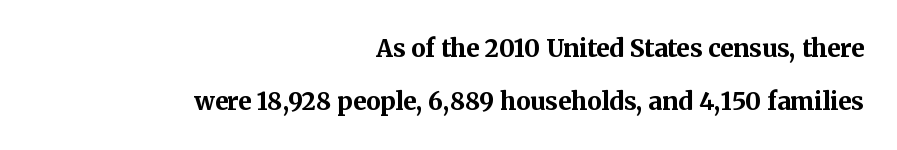
All the whitespace from short lines collects on the left. Italic? Not at all — the glyphs are vertical. These lines carry a lot of weight — the face is fully bold. Honestly, the rows look like they've been pulled way apart.
